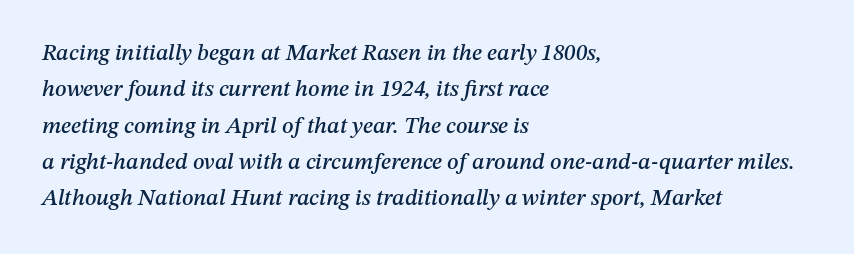
{"italic": "yes", "lean": "right", "slant_degrees": 12, "underline": "no", "align": "left", "line_spacing": "normal", "line_spacing_ratio": 1.58, "letter_spacing": "normal", "letter_spacing_em": 0.0, "glyph_px": 23}
